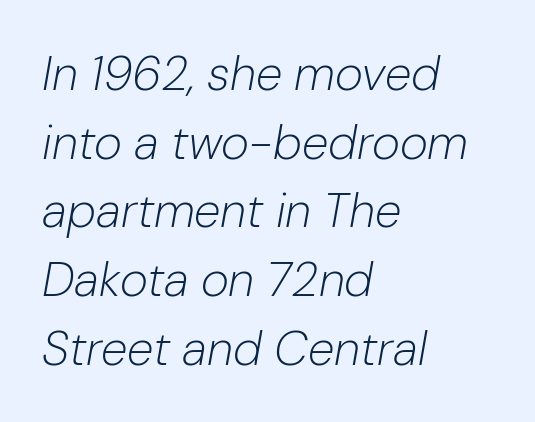
{"italic": "yes", "lean": "right", "slant_degrees": 10, "bold": "no", "weight": "light", "width": "normal", "stroke_contrast": "low", "x_height": "medium", "monospaced": "no", "underline": "no", "align": "left", "line_spacing": "normal", "line_spacing_ratio": 1.43, "letter_spacing": "normal", "letter_spacing_em": 0.0, "glyph_px": 48}
